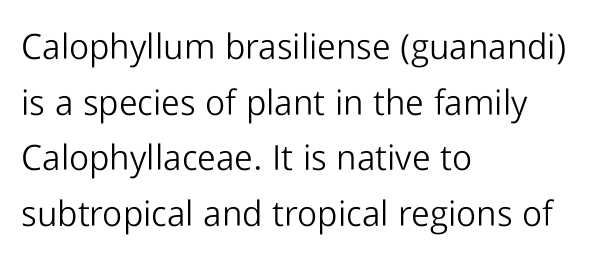
The image shows 35 px light sans-serif type, upright; set left-aligned, normal line spacing (1.59x), normal letter spacing, not underlined; low stroke contrast and a medium x-height.
